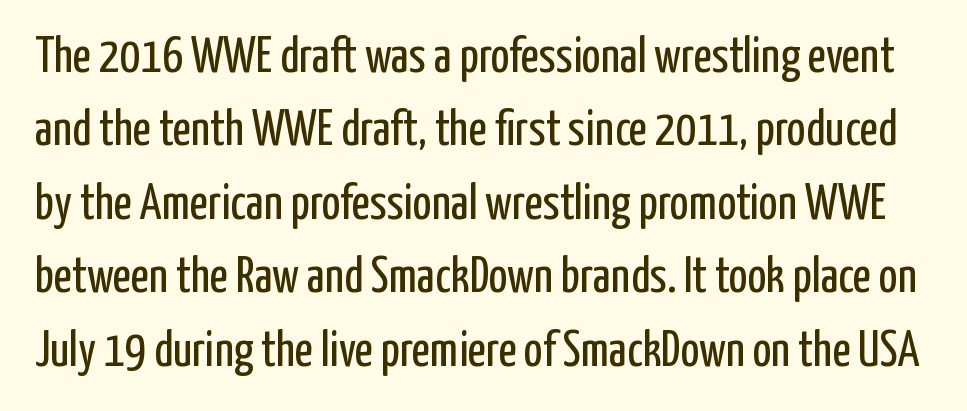
Do the characters align in a grid? No, the font is proportional. Every stem runs plumb, perpendicular to the baseline. Lines of text with bare space underneath. The passage shown has conventional tracking throughout. Leading matches the norm, producing a regular column. The designer went with a sans here, leaving each stem footless.
